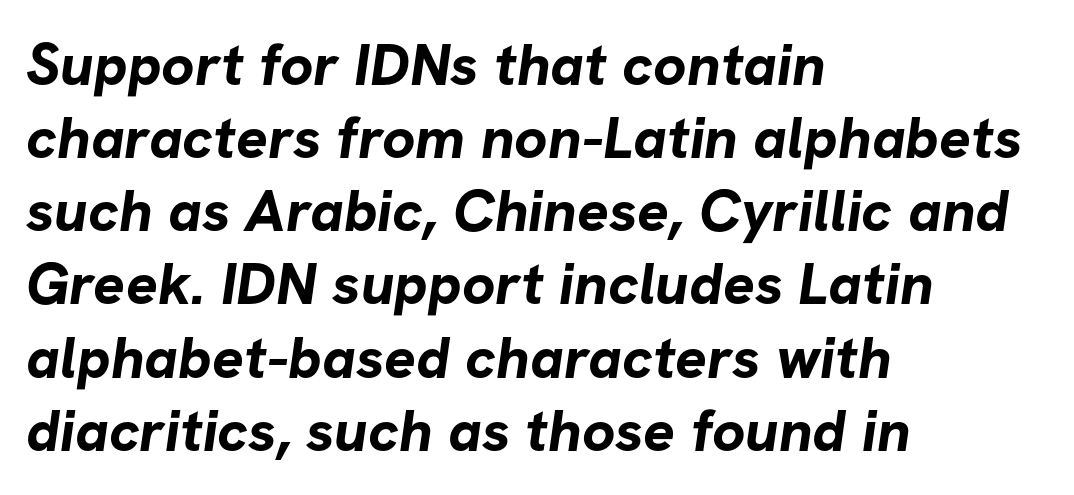
The image shows 59 px bold sans-serif type; set left-aligned, line spacing 1.24x, normal letter spacing, not underlined; low stroke contrast and a medium x-height.
